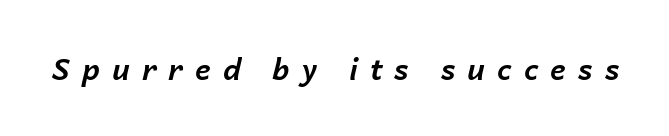
You could not count columns in this text — the font is proportionally spaced. Glyph-to-glyph distance is far greater than everyday printed text. A dark, heavy texture on the line: the type is bold. Yep, that's italic — everything's leaning.
